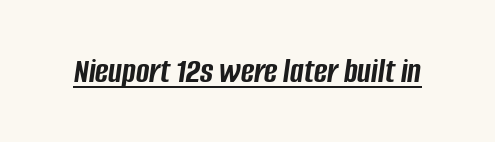
The image shows 36 px semibold, condensed type, italic (leaning right); set normal letter spacing, underlined; low stroke contrast and a large x-height.
